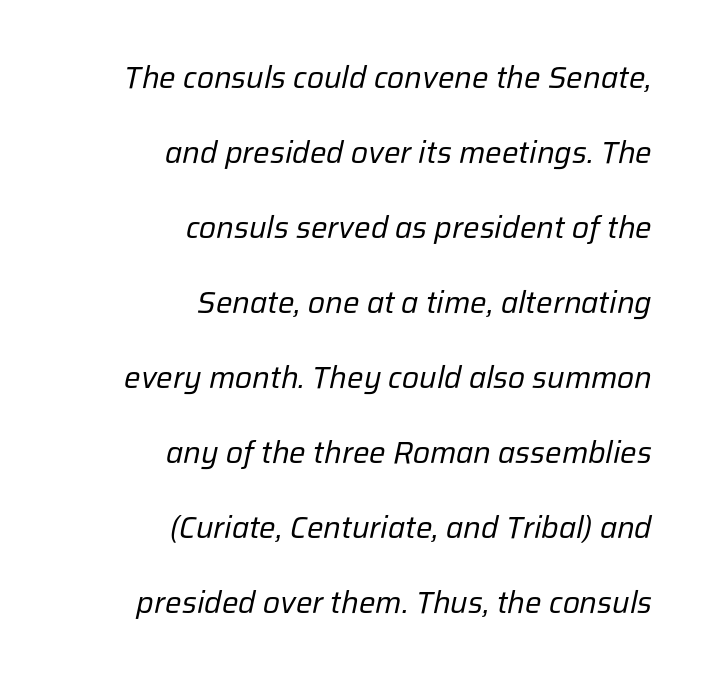
A light-to-regular cut is what we see here. This block would shrink considerably if given ordinary leading; it's expanded now. Designer's note — italics engaged. Between one letter and the next there's only the usual sliver of space. The rendering anchors every line to the right-hand side. This rendering features lettering with no underline.
